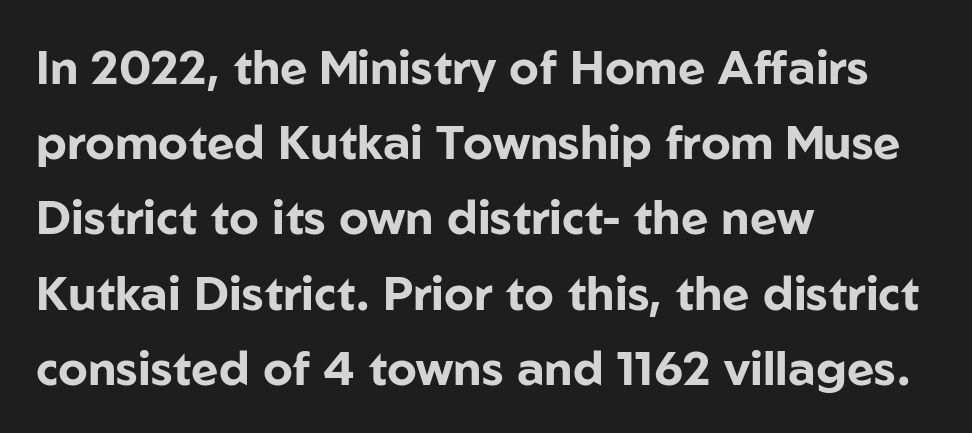
{"serif": "no", "italic": "no", "bold": "yes", "weight": "bold", "width": "normal", "stroke_contrast": "low", "x_height": "medium", "monospaced": "no", "underline": "no", "align": "left", "line_spacing": "normal", "line_spacing_ratio": 1.6, "letter_spacing": "normal", "letter_spacing_em": 0.0, "glyph_px": 47}
